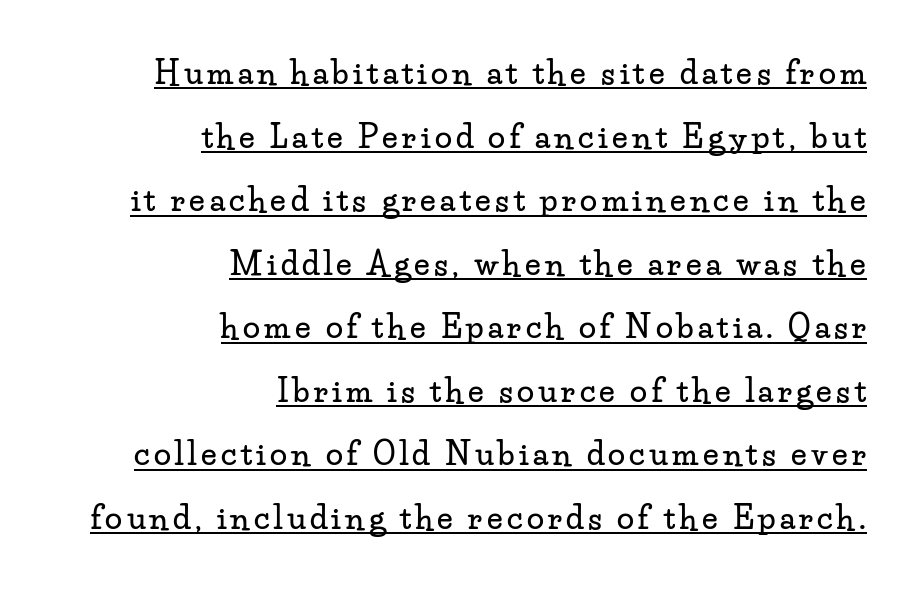
The image shows 31 px wide serif type, upright; set right-aligned, loose line spacing (2.05x), underlined; low stroke contrast and a small x-height.
